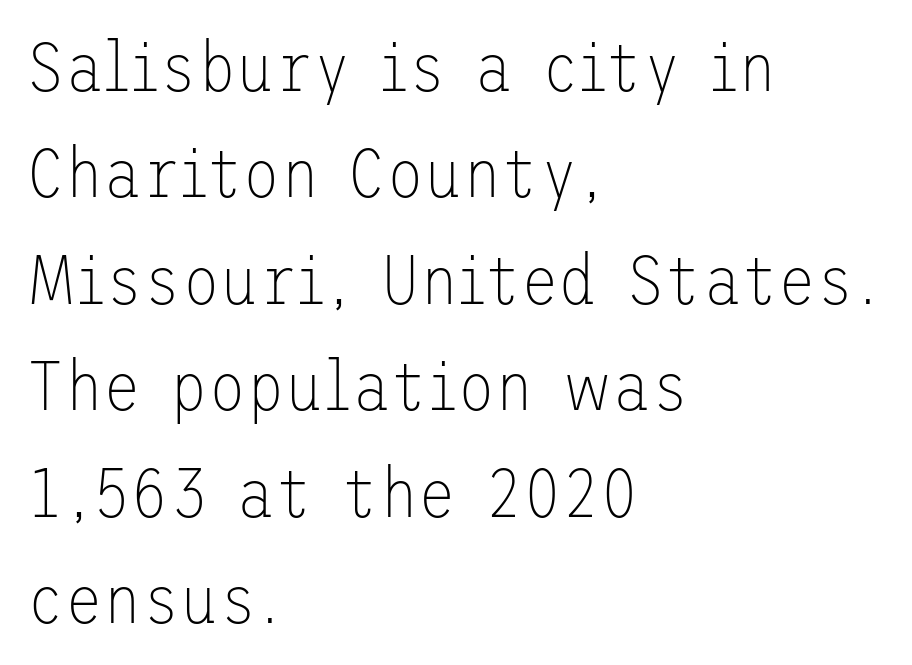
The image shows 70 px thin sans-serif type, upright; set left-aligned, normal line spacing (1.52x), normal letter spacing, not underlined; low stroke contrast and a medium x-height.
